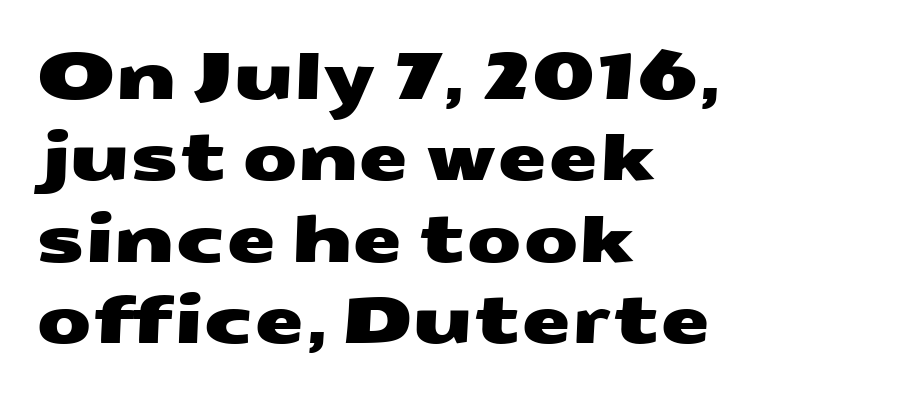
Q: Is the typeface a serif or a sans-serif typeface? A: Sans-serif.
Q: Is the text underlined? A: No.
Q: How is the paragraph aligned? A: Left-aligned.
Q: Is the spacing between letters normal or unusually wide? A: Normal.
Q: Is the spacing between lines tight, normal or loose? A: Normal.
Q: Width (condensed, normal, or wide)? A: Wide.
Q: Stroke contrast? A: Medium.
Q: x-height? A: Medium.
Q: Monospaced? A: No.
